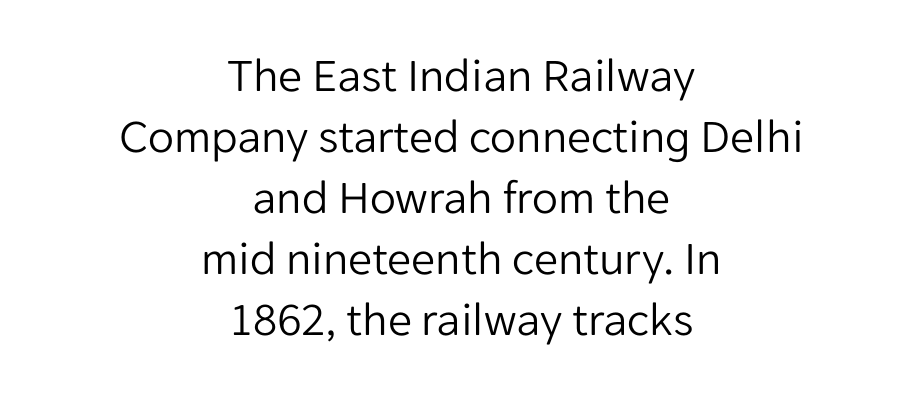
Line starts and ends both wander, symmetrically. The passage shown is typed in a proportional face where columns would drift. You can tell it's not italic because the verticals are truly vertical. The baseline area is clear.
